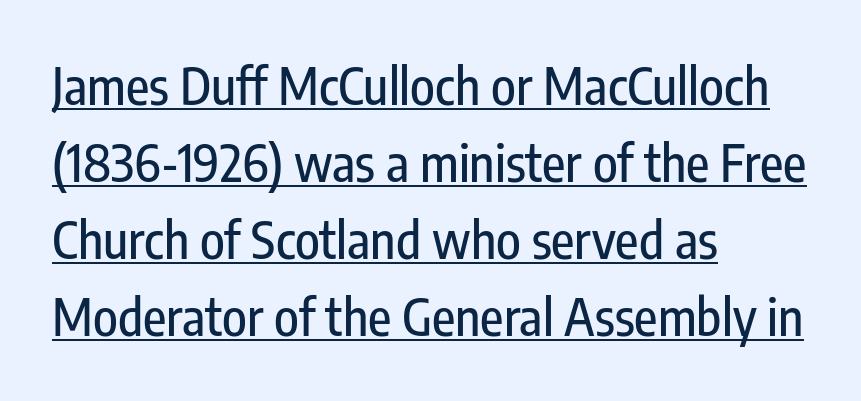
The image shows 51 px condensed sans-serif type, upright; set left-aligned, normal line spacing (1.51x), normal letter spacing, underlined; low stroke contrast and a medium x-height.
